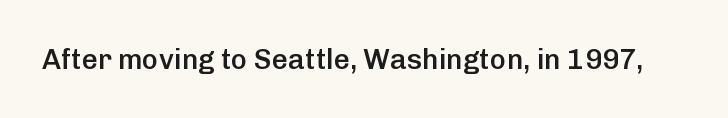
A bit beefed up — I'd call it semibold rather than bold. Look at the tracking — it's just the regular setting, nothing added. The space beneath each line is pristine and unruled. Varying glyph widths throughout — classic text-font behaviour. Typographically, this falls in the sans-serif category.
